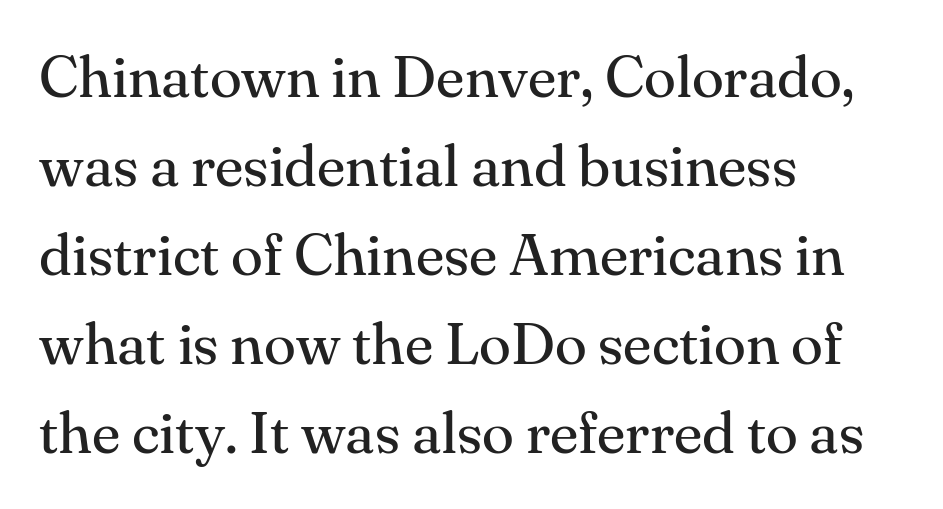
The image shows 59 px regular-weight serif type, upright; set left-aligned, normal line spacing (1.51x), normal letter spacing, not underlined; medium stroke contrast and a small x-height.
